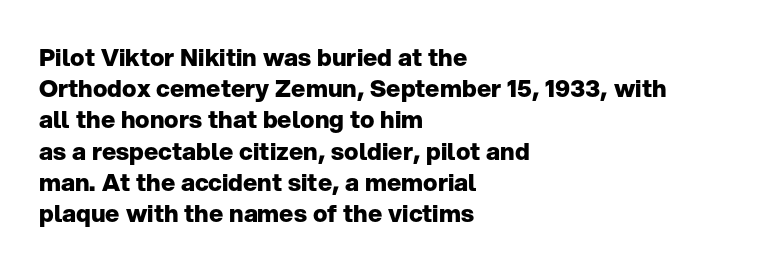
Every letter is thick-stroked: bold, no question. Line starts are locked; line ends wander. What's the leading like? Ordinary, nothing unusual. Glance below the letters and you will spot only blank space.
